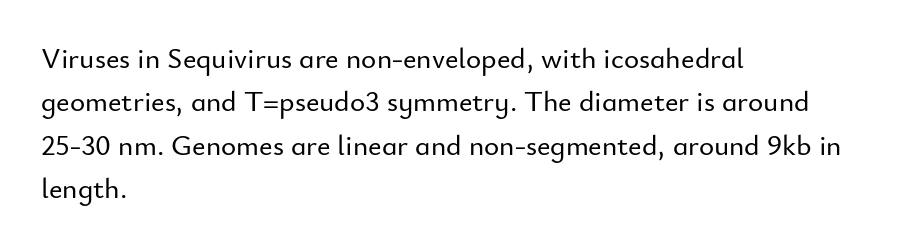
Q: Is the text italic (slanted)? A: No, it is upright.
Q: Is the typeface a serif or a sans-serif typeface? A: Sans-serif.
Q: Is the text underlined? A: No.
Q: How is the paragraph aligned? A: Left-aligned.
Q: Is the spacing between letters normal or unusually wide? A: Normal.
Q: Is the spacing between lines tight, normal or loose? A: Normal.
Q: Width (condensed, normal, or wide)? A: Normal.
Q: Stroke contrast? A: Low.
Q: x-height? A: Small.
Q: Monospaced? A: No.
